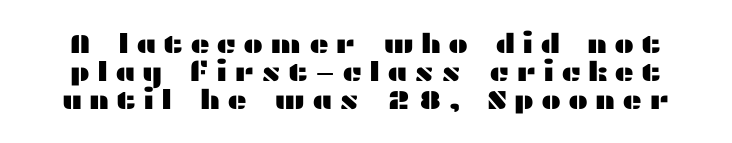
{"italic": "no", "underline": "no", "line_spacing": "tight", "line_spacing_ratio": 1.03, "letter_spacing": "wide", "letter_spacing_em": 0.25, "glyph_px": 27}
